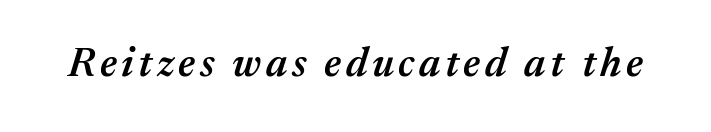
{"italic": "yes", "lean": "right", "slant_degrees": 17, "bold": "semi", "weight": "semibold", "width": "normal", "stroke_contrast": "medium", "x_height": "medium", "monospaced": "no", "underline": "no", "glyph_px": 41}
